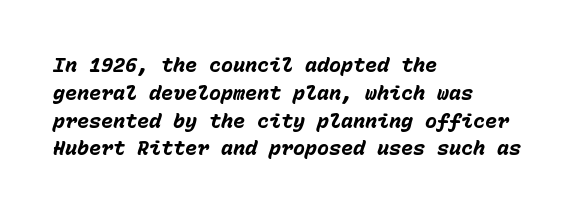
The glyphs have the mass of a bold cut. Honestly, the letter spacing is just normal — you wouldn't notice it. The rendering uses a moderate line-height, typical for paragraphs. The space beneath each line is pristine and unruled. The typesetter chose a ragged-right arrangement here.
